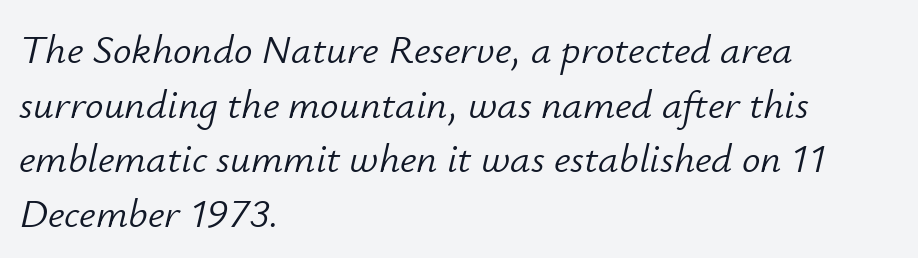
Here the designer chose a conventional face with non-uniform glyph widths. Every character sits at an angle, as italics do. Is the letter spacing exaggerated? No — it looks like the ordinary default. Horizontal alignment here is leftward, the default for most running prose.
